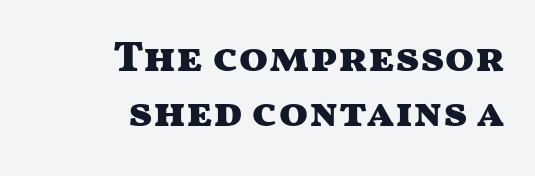
{"serif": "no", "italic": "no", "bold": "yes", "weight": "heavy", "width": "wide", "stroke_contrast": "medium", "x_height": "medium", "monospaced": "no", "underline": "no", "align": "right", "line_spacing": "normal", "line_spacing_ratio": 1.28, "letter_spacing": "normal", "letter_spacing_em": 0.0, "glyph_px": 43}
